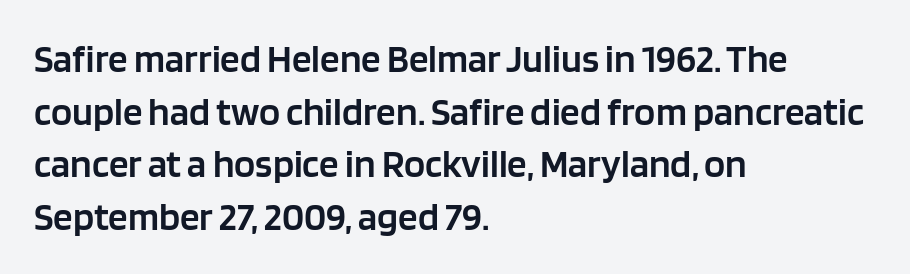
Q: Is the text bold? A: Semi-bold.
Q: Is the text italic (slanted)? A: No, it is upright.
Q: Is the typeface a serif or a sans-serif typeface? A: Sans-serif.
Q: Is the text underlined? A: No.
Q: How is the paragraph aligned? A: Left-aligned.
Q: Is the spacing between letters normal or unusually wide? A: Normal.
Q: Is the spacing between lines tight, normal or loose? A: Normal.
Q: Width (condensed, normal, or wide)? A: Normal.
Q: Stroke contrast? A: Low.
Q: x-height? A: Large.
Q: Monospaced? A: No.
